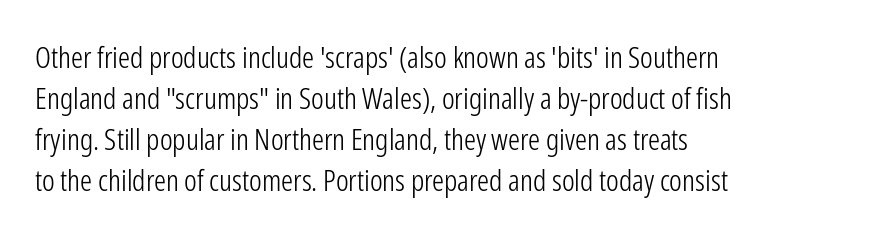
{"serif": "no", "italic": "no", "bold": "no", "weight": "light", "width": "condensed", "stroke_contrast": "low", "x_height": "medium", "monospaced": "no", "underline": "no", "align": "left", "line_spacing": "normal", "line_spacing_ratio": 1.37, "letter_spacing": "normal", "letter_spacing_em": 0.0, "glyph_px": 30}
